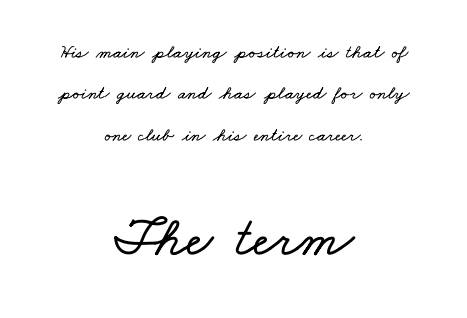
{"width": "wide", "stroke_contrast": "low", "x_height": "small", "monospaced": "no", "underline": "no", "align": "center", "line_spacing": "loose", "line_spacing_ratio": 2.18, "letter_spacing": "normal", "letter_spacing_em": 0.0, "larger_block": "second", "size_ratio": 3.05, "glyph_px": 58}
